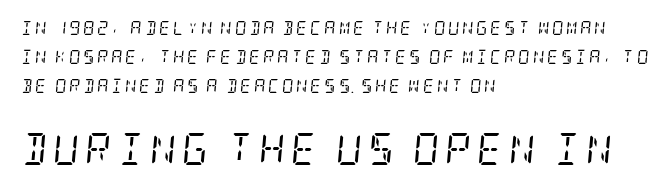
Q: Is the text bold? A: No.
Q: Is the text italic (slanted)? A: Yes, it leans right by about 5 degrees.
Q: Is the typeface a serif or a sans-serif typeface? A: Serif.
Q: Is the text underlined? A: No.
Q: How is the paragraph aligned? A: Left-aligned.
Q: Is the spacing between lines tight, normal or loose? A: Loose.
Q: Which block of text is set in a larger size, the first (top) or the second (bottom)? A: The second (bottom) one.
Q: Width (condensed, normal, or wide)? A: Condensed.
Q: Stroke contrast? A: Low.
Q: x-height? A: Large.
